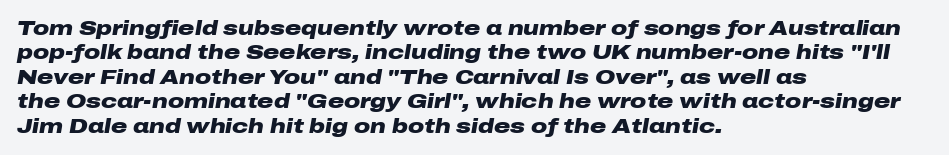
The image shows 20 px bold type, italic (leaning right); set left-aligned, line spacing 1.22x, normal letter spacing, not underlined.
